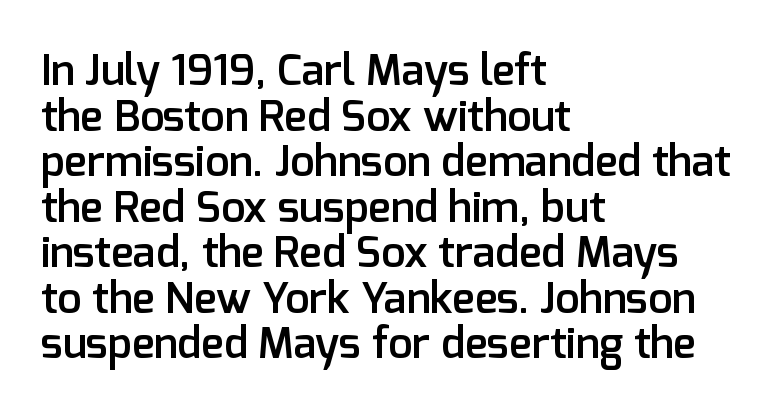
{"serif": "no", "italic": "no", "bold": "semi", "weight": "semibold", "width": "normal", "stroke_contrast": "low", "x_height": "medium", "monospaced": "no", "underline": "no", "align": "left", "line_spacing": "tight", "line_spacing_ratio": 1.06, "letter_spacing": "normal", "letter_spacing_em": 0.0, "glyph_px": 43}
